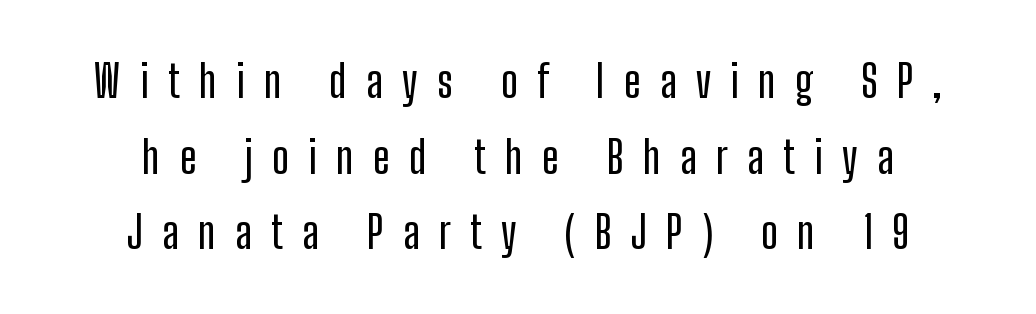
The image shows 44 px condensed sans-serif type, upright; set centered, line spacing 1.72x, unusually wide letter spacing (+0.44 em), not underlined; low stroke contrast and a medium x-height.
